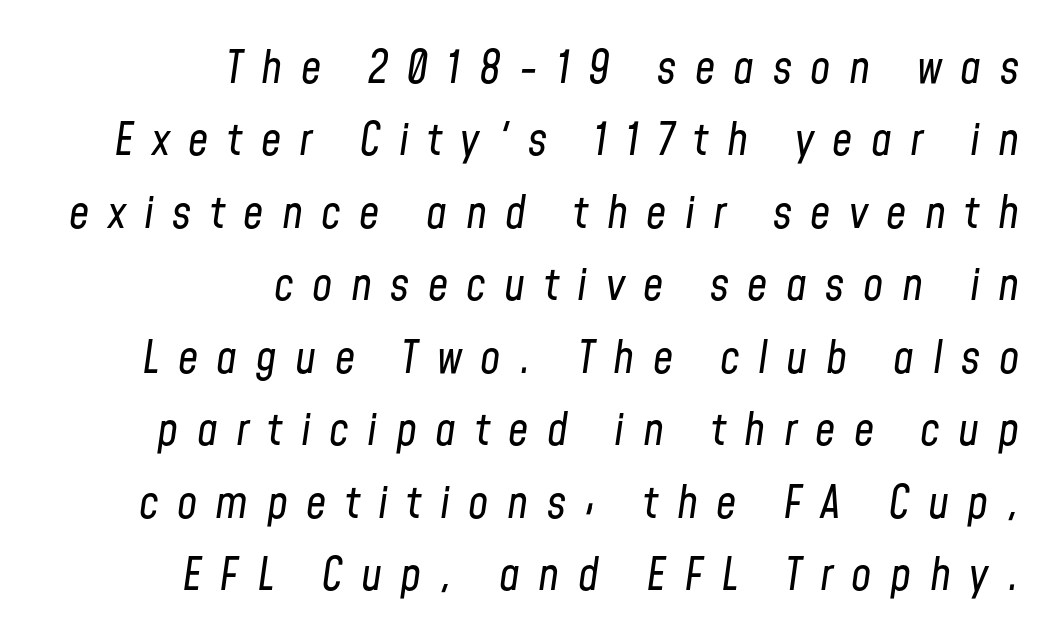
Q: Is the text bold? A: No.
Q: Is the text italic (slanted)? A: Yes, it leans right by about 8 degrees.
Q: Is the text underlined? A: No.
Q: How is the paragraph aligned? A: Right-aligned.
Q: Is the spacing between letters normal or unusually wide? A: Unusually wide.
Q: Is the spacing between lines tight, normal or loose? A: Normal.
Q: Width (condensed, normal, or wide)? A: Condensed.
Q: Stroke contrast? A: Low.
Q: x-height? A: Medium.
Q: Monospaced? A: No.
